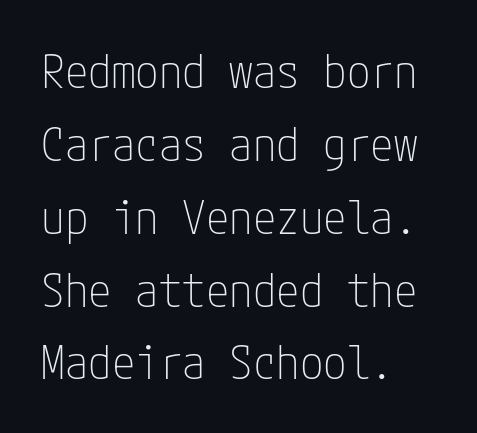
The image shows 47 px thin, condensed sans-serif type, upright; set left-aligned, normal line spacing (1.55x), normal letter spacing, not underlined; low stroke contrast and a medium x-height.
